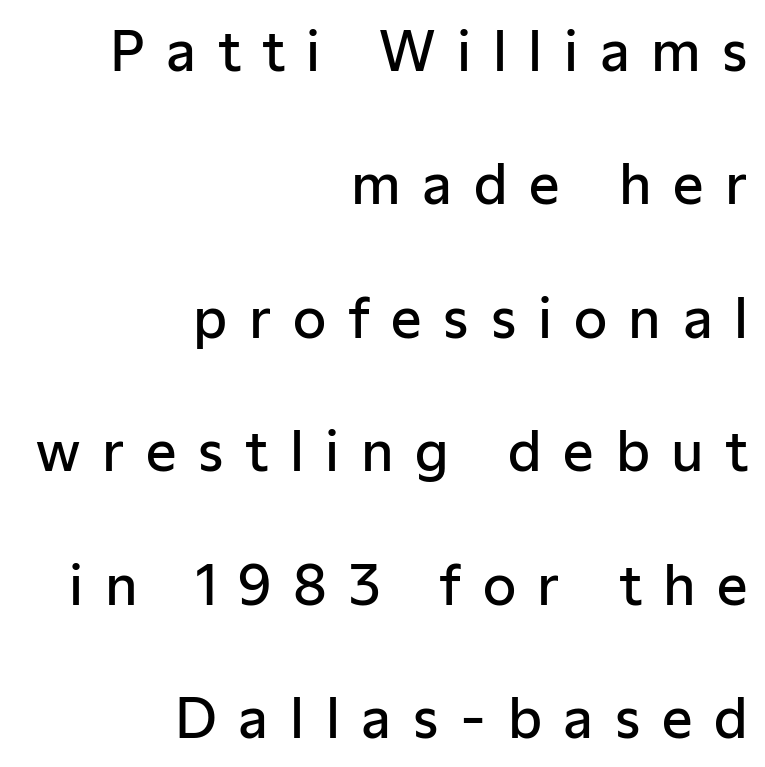
{"serif": "no", "italic": "no", "bold": "semi", "weight": "semibold", "width": "normal", "stroke_contrast": "low", "x_height": "medium", "monospaced": "no", "underline": "no", "align": "right", "line_spacing": "loose", "line_spacing_ratio": 2.47, "letter_spacing": "wide", "letter_spacing_em": 0.4, "glyph_px": 54}
